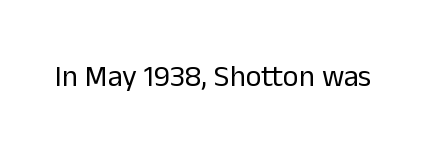
{"serif": "no", "italic": "no", "bold": "no", "weight": "regular", "width": "normal", "stroke_contrast": "low", "x_height": "medium", "monospaced": "no", "underline": "no", "letter_spacing": "normal", "letter_spacing_em": 0.0, "glyph_px": 30}
